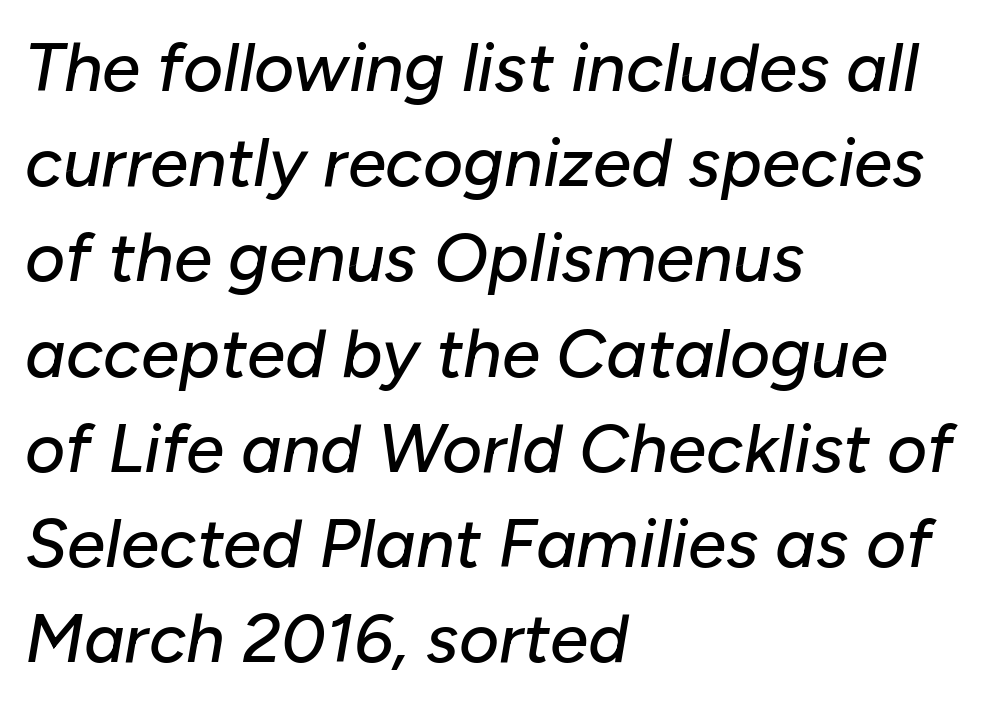
Check under the words: just untouched page. This sample has the flowing, uneven cadence of proportional lettering. These lines keep a tight, regular rhythm from letter to letter. An italicized treatment has been applied to the whole sample.
